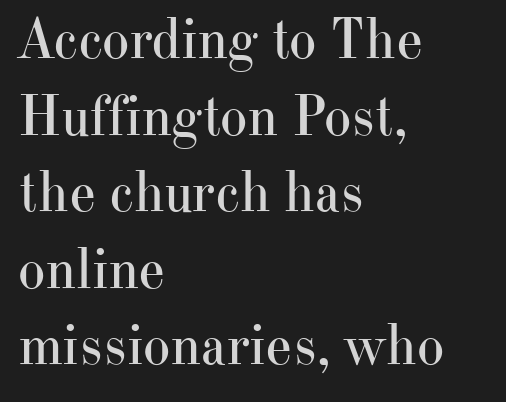
A typesetter would call this leading conventional body-copy spacing. The face looks like a standard text weight, possibly lighter. Short note: letters normally spaced. The letters carry serifs — small finishing strokes at the ends of their stems.
